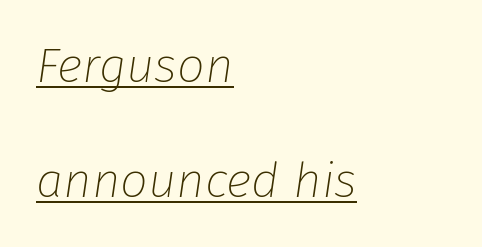
Q: Is the text bold? A: No.
Q: Is the text italic (slanted)? A: Yes, it leans right by about 8 degrees.
Q: Is the text underlined? A: Yes.
Q: How is the paragraph aligned? A: Left-aligned.
Q: Is the spacing between letters normal or unusually wide? A: Normal.
Q: Is the spacing between lines tight, normal or loose? A: Loose.
Q: Width (condensed, normal, or wide)? A: Normal.
Q: Stroke contrast? A: Low.
Q: x-height? A: Medium.
Q: Monospaced? A: No.
